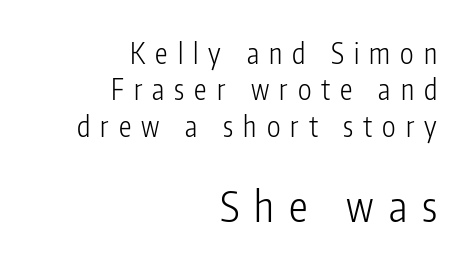
The image shows 42 px light, condensed sans-serif type, upright; set right-aligned, normal line spacing (1.3x), unusually wide letter spacing (+0.36 em), not underlined; the second (bottom) block is 1.5x larger; low stroke contrast and a medium x-height.
